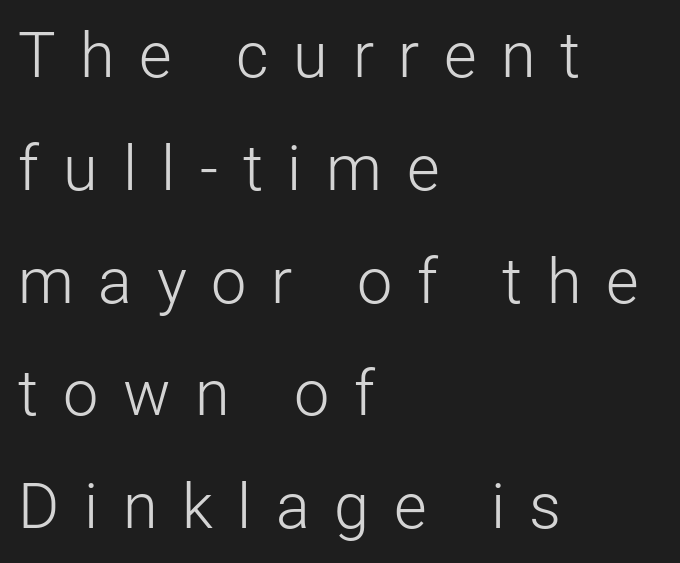
Honestly, there is no underline to notice here at all. The face used here is rendered with a markedly widened letterfit. These lines are rendered in a variable-pitch font. Do the letters lean? They stand straight. The characters display no serif detailing; their extremities are plain.
